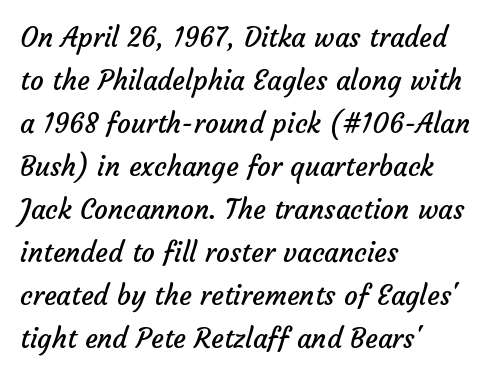
The strokes carry an ordinary text weight at most. Lines of text with bare space underneath. Summary of vertical rhythm: regular, with standard interline spacing. The setting favours the left margin, as ordinary paragraphs usually do. The gaps between neighbouring characters are ordinary and unremarkable.
